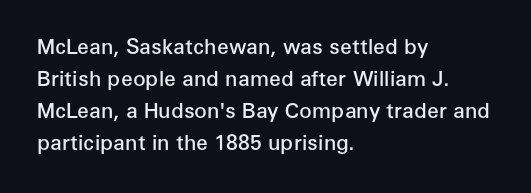
Regular leading. This sample is left-justified, so line endings fall wherever the words run out. Honestly, the letter spacing is just normal — you wouldn't notice it. The glyphs are unaccompanied by any horizontal stroke below them. Every letter is mildly thick-stroked: semibold rather than bold.
